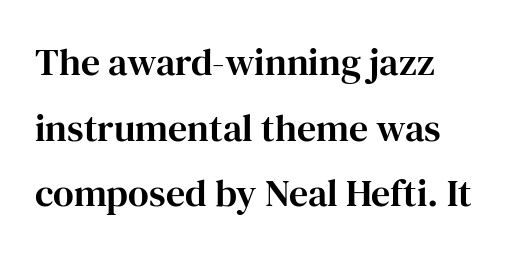
The image shows 38 px serif type, upright; set line spacing 1.73x, normal letter spacing, not underlined; high stroke contrast and a medium x-height.
